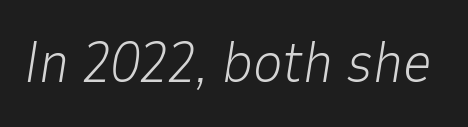
The image shows 57 px light type, italic (leaning right); set normal letter spacing, not underlined; low stroke contrast and a medium x-height.
